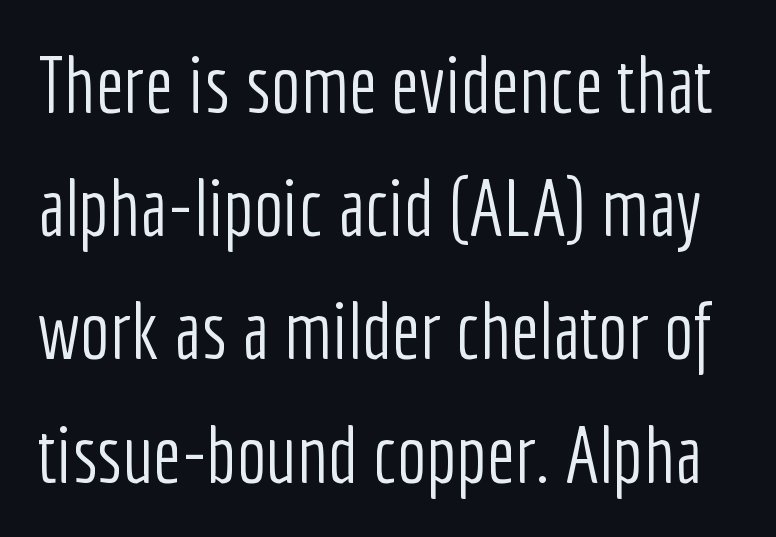
The image shows 79 px light, condensed sans-serif type, upright; set normal line spacing (1.56x), normal letter spacing, not underlined; low stroke contrast and a medium x-height.
